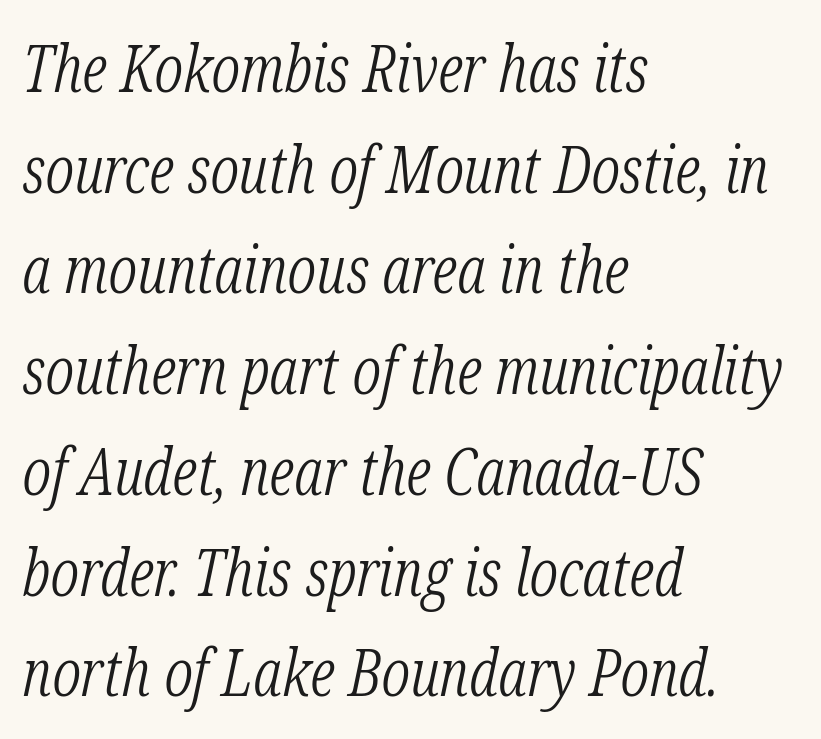
Q: Is the text bold? A: No.
Q: Is the text italic (slanted)? A: Yes, it leans right by about 12 degrees.
Q: Is the typeface a serif or a sans-serif typeface? A: Serif.
Q: Is the text underlined? A: No.
Q: How is the paragraph aligned? A: Left-aligned.
Q: Is the spacing between letters normal or unusually wide? A: Normal.
Q: Is the spacing between lines tight, normal or loose? A: Normal.
Q: Width (condensed, normal, or wide)? A: Condensed.
Q: Stroke contrast? A: Low.
Q: x-height? A: Medium.
Q: Monospaced? A: No.
